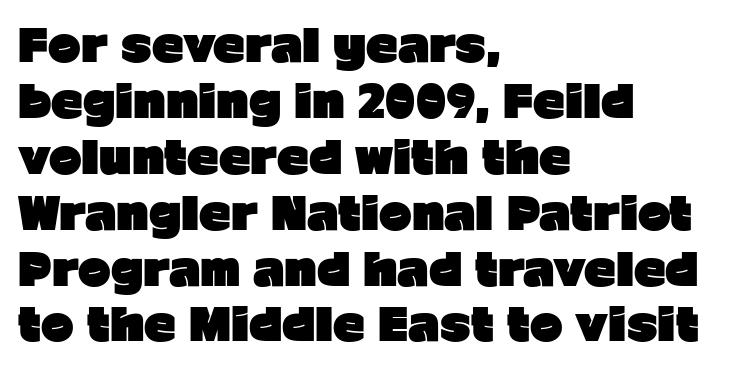
{"serif": "no", "italic": "no", "bold": "yes", "weight": "heavy", "width": "normal", "stroke_contrast": "low", "x_height": "medium", "monospaced": "no", "underline": "no", "align": "left", "line_spacing": "normal", "line_spacing_ratio": 1.27, "letter_spacing": "normal", "letter_spacing_em": 0.0, "glyph_px": 44}
